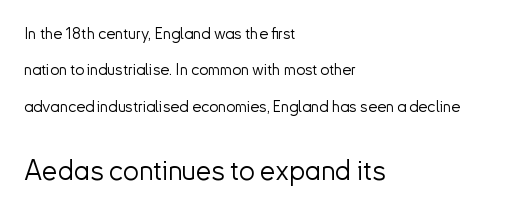
The image shows 28 px light sans-serif type, upright; set left-aligned, loose line spacing (2.27x), normal letter spacing, not underlined; the second (bottom) block is 1.75x larger; low stroke contrast and a small x-height.
